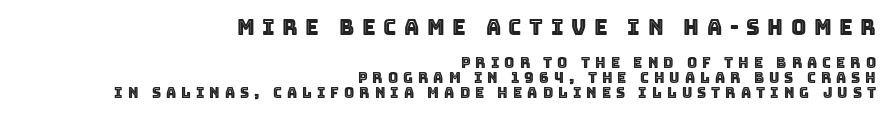
{"italic": "no", "underline": "no", "align": "right", "line_spacing": "tight", "line_spacing_ratio": 1.06, "letter_spacing": "wide", "letter_spacing_em": 0.36, "larger_block": "first", "size_ratio": 1.5, "glyph_px": 21}
